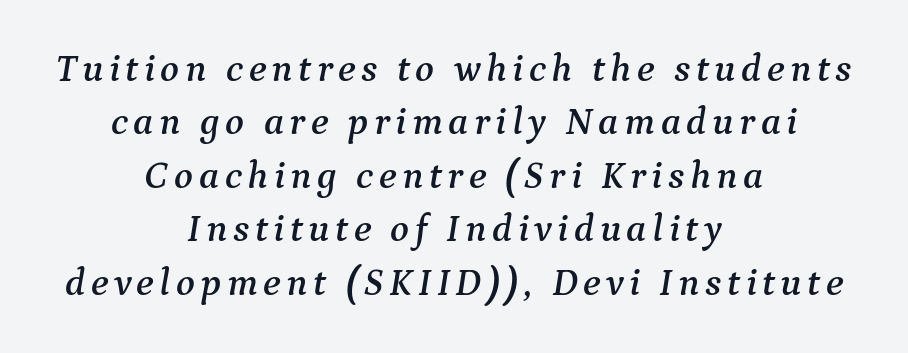
{"serif": "yes", "italic": "yes", "lean": "right", "slant_degrees": 9, "width": "normal", "stroke_contrast": "medium", "x_height": "medium", "monospaced": "no", "underline": "no", "align": "center", "line_spacing": "normal", "line_spacing_ratio": 1.37, "glyph_px": 39}
